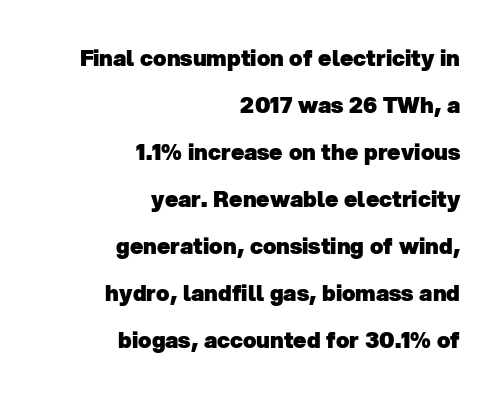
The image shows 22 px bold type; set right-aligned, loose line spacing (2.14x), normal letter spacing, not underlined.
